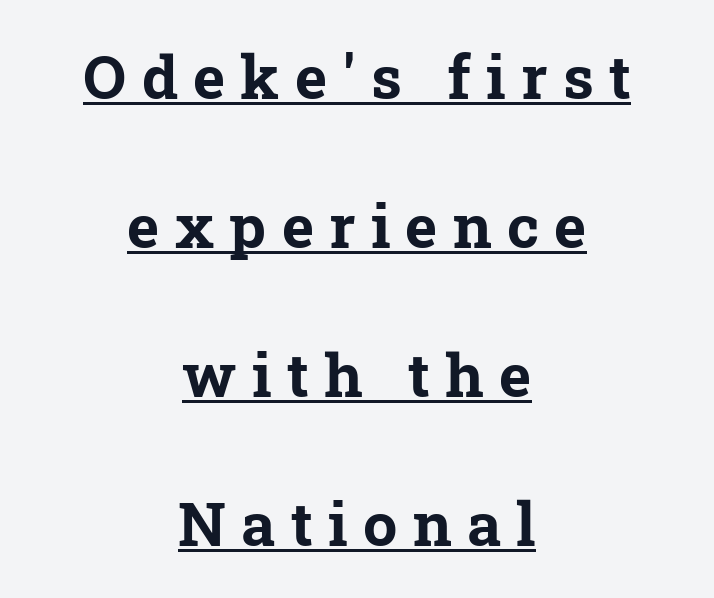
{"serif": "yes", "bold": "yes", "weight": "bold", "width": "normal", "stroke_contrast": "low", "x_height": "medium", "monospaced": "no", "underline": "yes", "align": "center", "line_spacing": "loose", "line_spacing_ratio": 2.44, "letter_spacing": "wide", "letter_spacing_em": 0.25, "glyph_px": 61}
